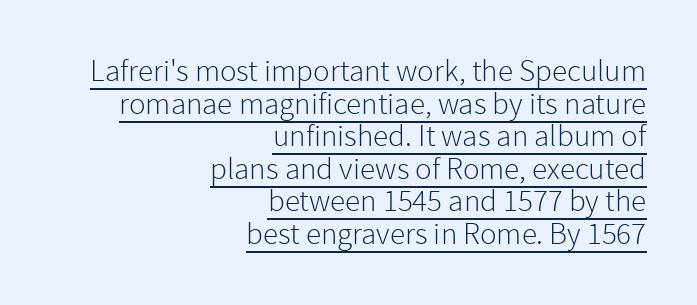
Q: Is the text bold? A: No.
Q: Is the text italic (slanted)? A: No, it is upright.
Q: Is the typeface a serif or a sans-serif typeface? A: Sans-serif.
Q: Is the text underlined? A: Yes.
Q: How is the paragraph aligned? A: Right-aligned.
Q: Is the spacing between letters normal or unusually wide? A: Normal.
Q: Is the spacing between lines tight, normal or loose? A: Tight.
Q: Width (condensed, normal, or wide)? A: Normal.
Q: Stroke contrast? A: Low.
Q: x-height? A: Medium.
Q: Monospaced? A: No.
